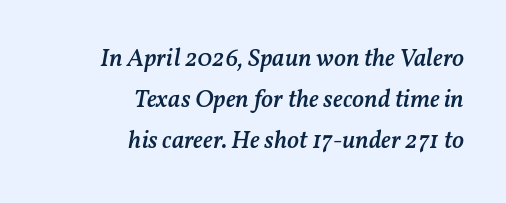
Q: Is the text bold? A: Semi-bold.
Q: Is the text italic (slanted)? A: Yes, it leans right by about 11 degrees.
Q: Is the text underlined? A: No.
Q: How is the paragraph aligned? A: Right-aligned.
Q: Is the spacing between letters normal or unusually wide? A: Normal.
Q: Is the spacing between lines tight, normal or loose? A: Normal.
